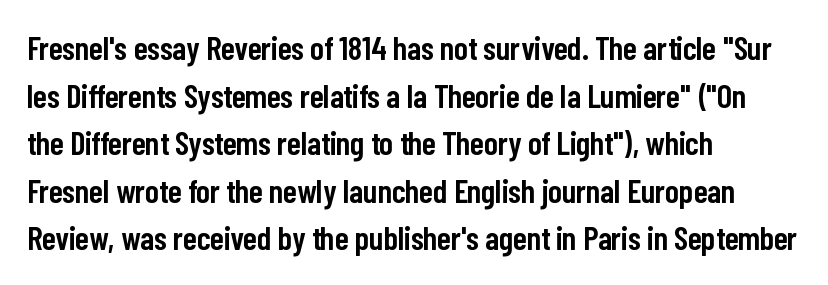
Q: Is the text bold? A: Semi-bold.
Q: Is the text italic (slanted)? A: No, it is upright.
Q: Is the typeface a serif or a sans-serif typeface? A: Sans-serif.
Q: Is the text underlined? A: No.
Q: How is the paragraph aligned? A: Left-aligned.
Q: Is the spacing between letters normal or unusually wide? A: Normal.
Q: Is the spacing between lines tight, normal or loose? A: Normal.
Q: Width (condensed, normal, or wide)? A: Condensed.
Q: Stroke contrast? A: Low.
Q: x-height? A: Medium.
Q: Monospaced? A: No.
